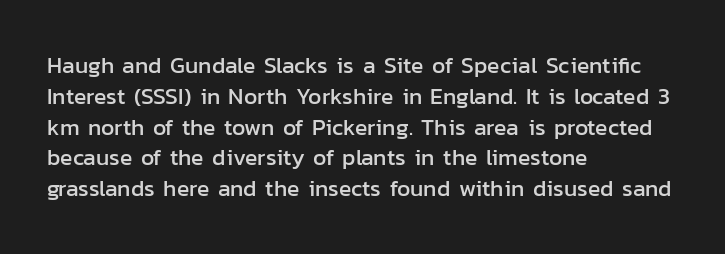
{"italic": "no", "underline": "no", "align": "left", "line_spacing": "normal", "line_spacing_ratio": 1.34, "letter_spacing": "normal", "letter_spacing_em": 0.0, "glyph_px": 23}
